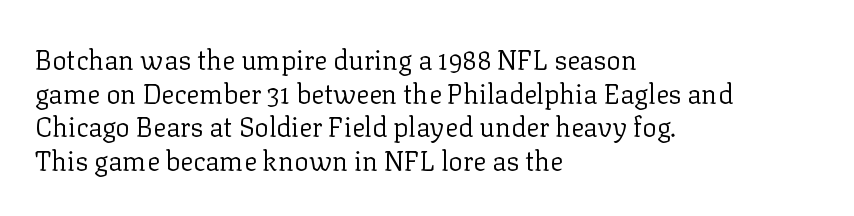
Whoever set this chose a conventional vertical rhythm. Each stroke keeps to a modest, everyday thickness or less. Is there any slant? The stems are plumb. Any mark beneath the type? The region is blank. Horizontal alignment here is leftward, the default for most running prose.
